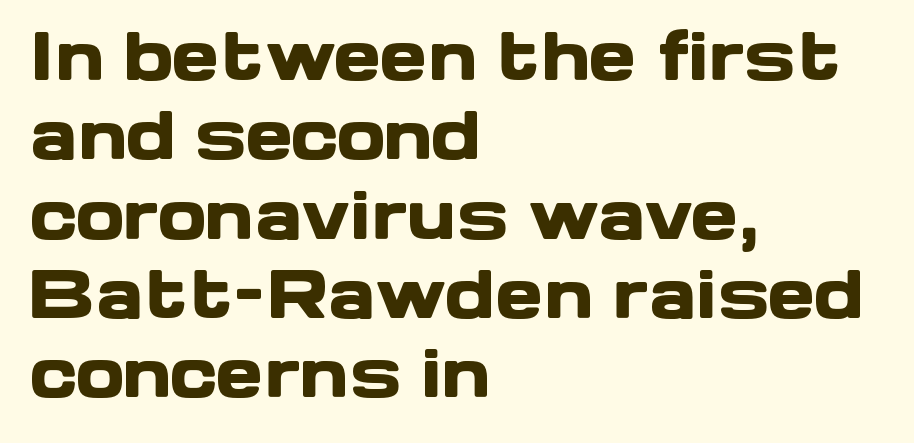
The letters advance in unequal steps, a hallmark of proportional type. Tall strokes in this sample are plumb rather than angled. The horizontal fit of the characters is conventional and even. Caption: bold face, heavy strokes. Bare-footed words on every line. Line starts are locked; line ends wander.
